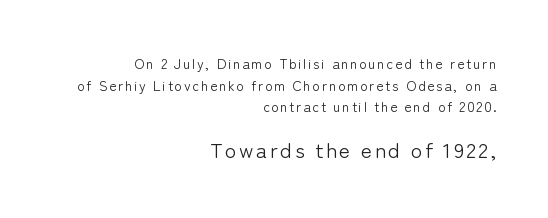
The image shows 21 px text type, upright; set right-aligned, normal line spacing (1.54x), not underlined; the second (bottom) block is 1.5x larger.
